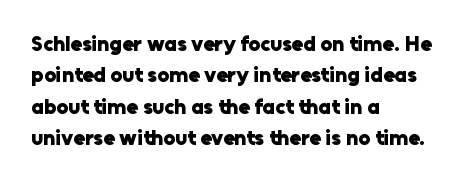
{"italic": "no", "bold": "yes", "underline": "no", "align": "left", "line_spacing": "normal", "line_spacing_ratio": 1.49, "letter_spacing": "normal", "letter_spacing_em": 0.0, "glyph_px": 21}
